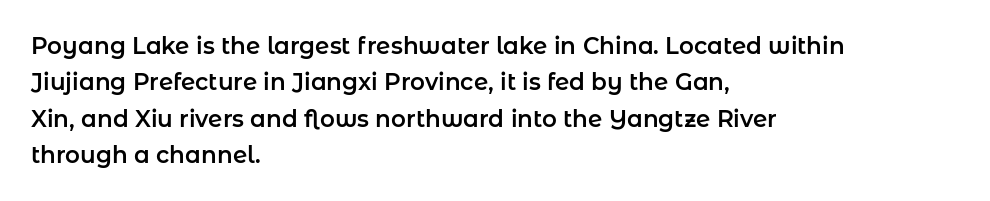
Q: Is the text italic (slanted)? A: No, it is upright.
Q: Is the text underlined? A: No.
Q: How is the paragraph aligned? A: Left-aligned.
Q: Is the spacing between letters normal or unusually wide? A: Normal.
Q: Is the spacing between lines tight, normal or loose? A: Normal.
